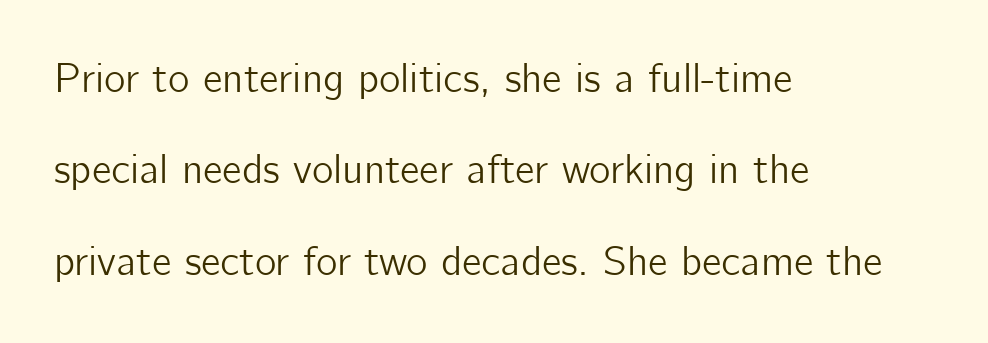
The image shows 41 px sans-serif type, upright; set left-aligned, loose line spacing (2.23x), normal letter spacing, not underlined; low stroke contrast and a medium x-height.
